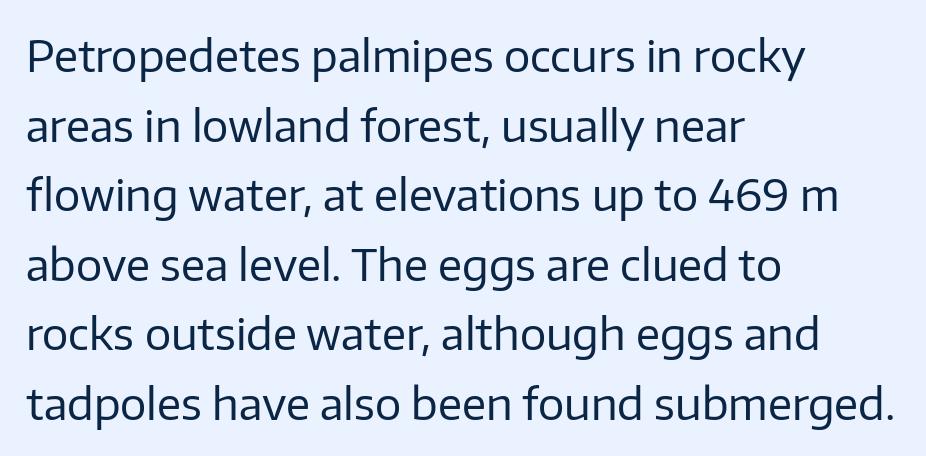
It's the straight-up-and-down kind of type. Examine the stroke ends and you'll find no serifs. Just letters on the line, the space beneath them empty. These lines keep a tight, regular rhythm from letter to letter.
